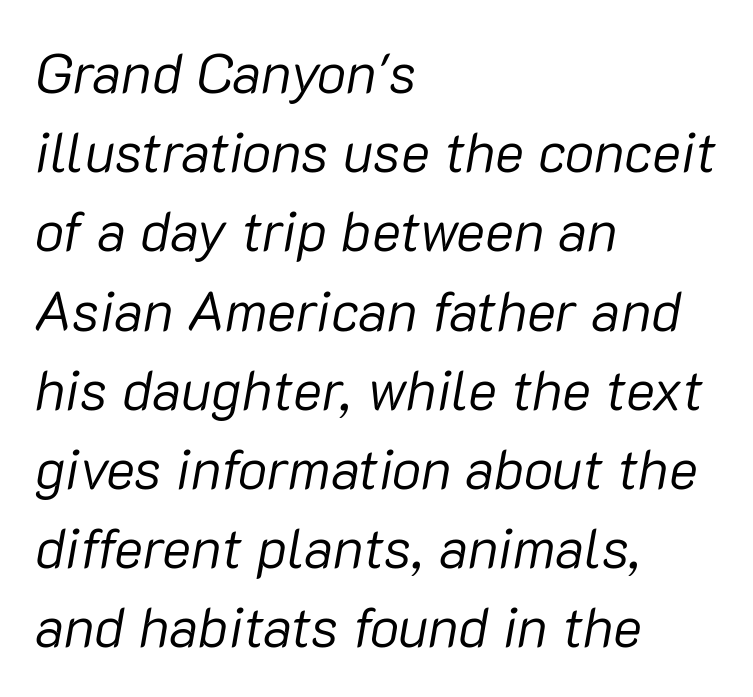
Honestly, the row spacing looks completely unremarkable. Nothing heavy about these letters — not bold at all. What stands out about the letter spacing? Nothing — it is the standard amount. Slanted lettering throughout. Unmarked baselines from the first word to the last.
